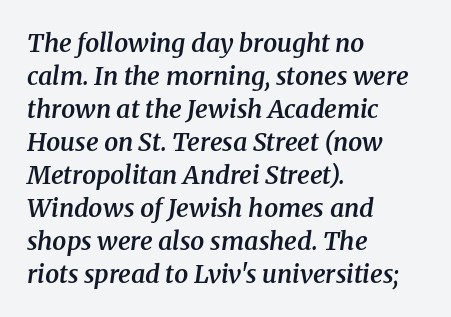
Q: Is the text bold? A: Semi-bold.
Q: Is the text italic (slanted)? A: Yes, it leans right by about 8 degrees.
Q: Is the text underlined? A: No.
Q: How is the paragraph aligned? A: Left-aligned.
Q: Is the spacing between letters normal or unusually wide? A: Normal.
Q: Is the spacing between lines tight, normal or loose? A: Normal.
